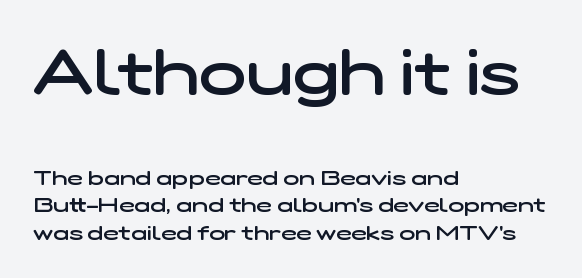
The image shows 62 px semibold, wide sans-serif type; set left-aligned, normal line spacing (1.31x), normal letter spacing, not underlined; the first (top) block is 2.95x larger; low stroke contrast and a medium x-height.
